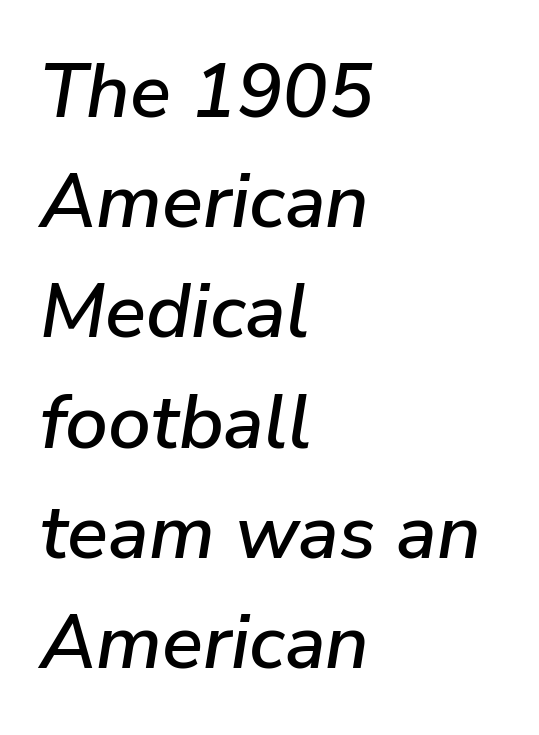
Just letters on the line, the space beneath them empty. Do the characters align in a grid? No, the font is proportional. Vertically, the passage feels balanced, rows spaced as you'd expect. Emphasis-style slanted type is in use. Nobody touched the tracking dial on this one.
